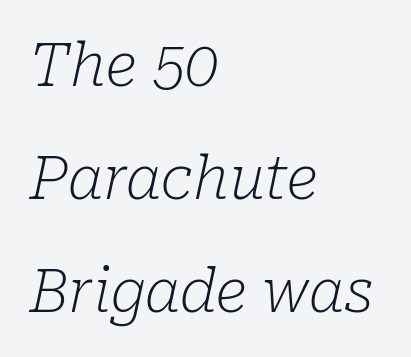
Q: Is the text bold? A: No.
Q: Is the text italic (slanted)? A: Yes, it leans right by about 10 degrees.
Q: Is the typeface a serif or a sans-serif typeface? A: Serif.
Q: Is the text underlined? A: No.
Q: How is the paragraph aligned? A: Left-aligned.
Q: Is the spacing between letters normal or unusually wide? A: Normal.
Q: Width (condensed, normal, or wide)? A: Normal.
Q: Stroke contrast? A: Low.
Q: x-height? A: Medium.
Q: Monospaced? A: No.
